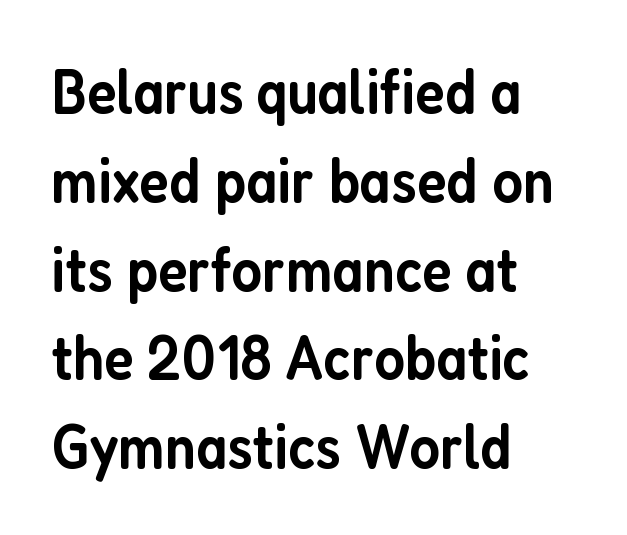
{"serif": "no", "italic": "no", "bold": "semi", "weight": "semibold", "width": "condensed", "stroke_contrast": "low", "x_height": "medium", "monospaced": "no", "underline": "no", "align": "left", "line_spacing": "normal", "line_spacing_ratio": 1.41, "letter_spacing": "normal", "letter_spacing_em": 0.0, "glyph_px": 63}
